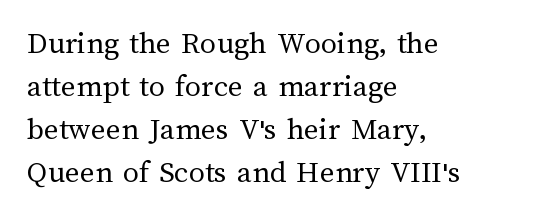
The image shows 32 px regular-weight type, upright; set left-aligned, normal line spacing (1.34x), normal letter spacing, not underlined; medium stroke contrast and a medium x-height.
